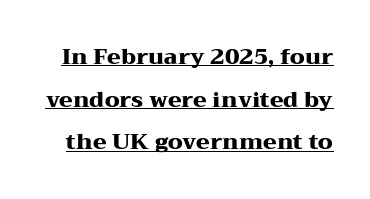
Is the type bold? Yes — the strokes are clearly thick and heavy. The rendered words wear a rule along their underside. Posture: vertical. What's the leading like? Stretched, with rows far apart.
